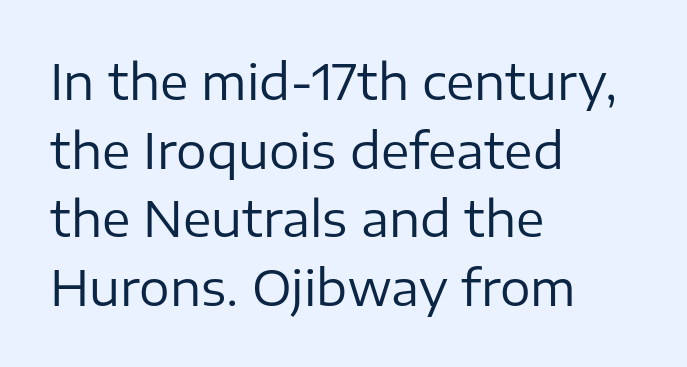
Q: Is the text bold? A: No.
Q: Is the text italic (slanted)? A: No, it is upright.
Q: Is the typeface a serif or a sans-serif typeface? A: Sans-serif.
Q: Is the text underlined? A: No.
Q: How is the paragraph aligned? A: Left-aligned.
Q: Is the spacing between letters normal or unusually wide? A: Normal.
Q: Is the spacing between lines tight, normal or loose? A: Normal.
Q: Width (condensed, normal, or wide)? A: Normal.
Q: Stroke contrast? A: Low.
Q: x-height? A: Medium.
Q: Monospaced? A: No.
